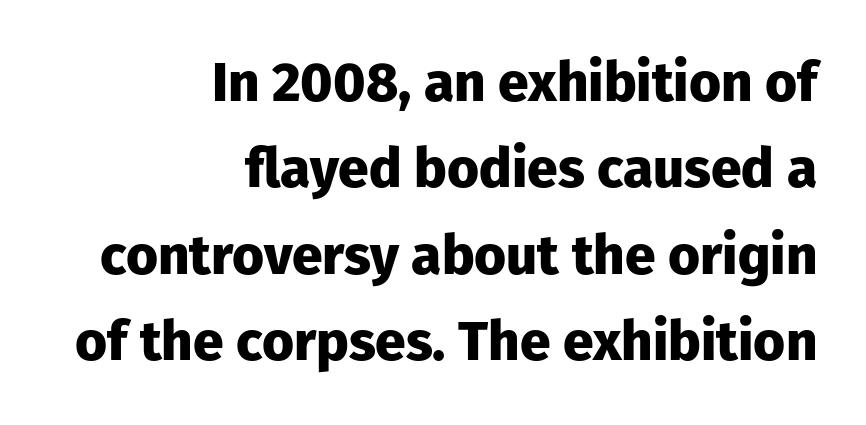
{"serif": "no", "italic": "no", "bold": "yes", "weight": "heavy", "width": "normal", "stroke_contrast": "low", "x_height": "medium", "monospaced": "no", "underline": "no", "align": "right", "line_spacing": "normal", "line_spacing_ratio": 1.57, "letter_spacing": "normal", "letter_spacing_em": 0.0, "glyph_px": 55}
